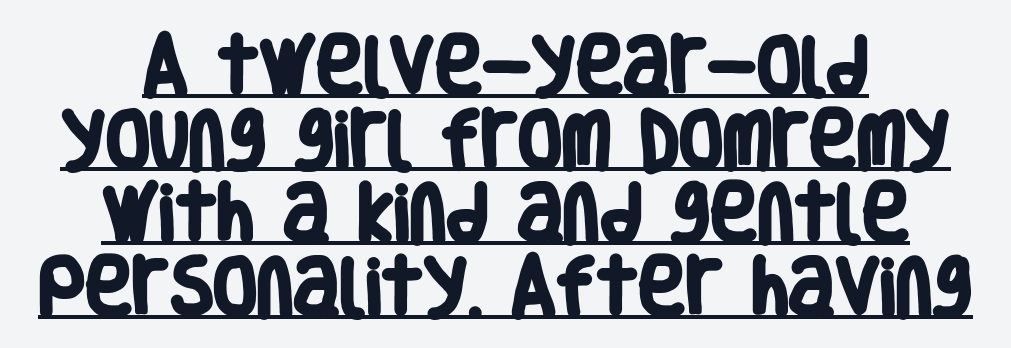
The image shows 64 px heavy, condensed sans-serif type; set centered, tight line spacing (1.15x), normal letter spacing, underlined; low stroke contrast and a large x-height.
